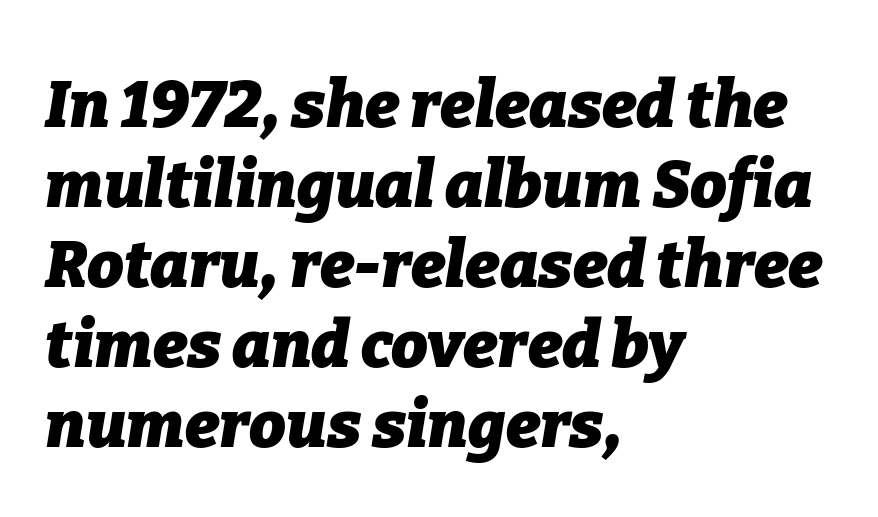
Students, note that the glyphs here touch the page at normal intervals. Weight check: bold — yes, fully. The axis of the letterforms is tilted away from vertical. The gap between lines stays unmarked.
